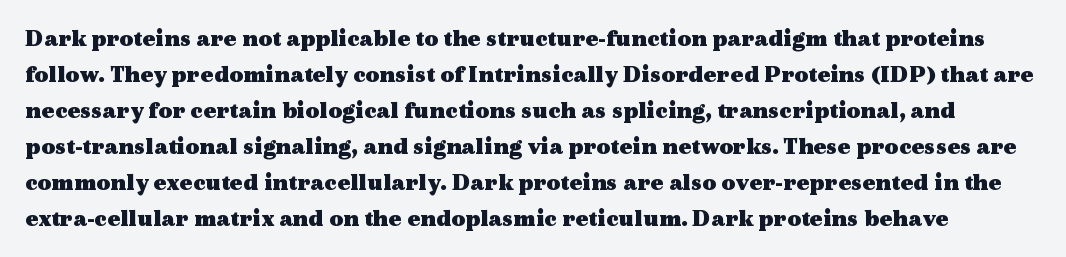
{"italic": "no", "bold": "yes", "underline": "no", "line_spacing": "normal", "line_spacing_ratio": 1.5, "letter_spacing": "normal", "letter_spacing_em": 0.0, "glyph_px": 24}
